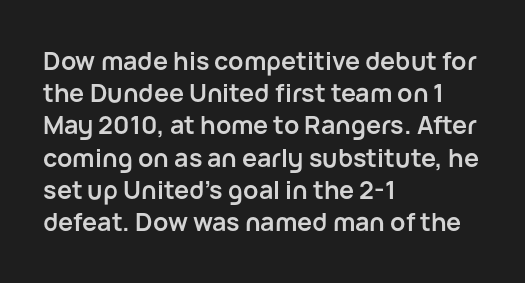
The image shows 25 px bold type, upright; set left-aligned, normal line spacing (1.29x), normal letter spacing, not underlined.
